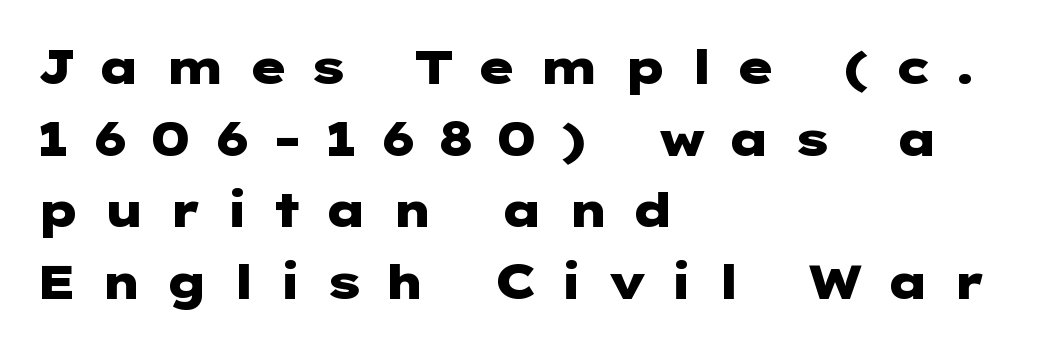
{"serif": "no", "italic": "no", "bold": "yes", "weight": "heavy", "width": "wide", "stroke_contrast": "low", "x_height": "medium", "underline": "no", "align": "left", "line_spacing": "normal", "line_spacing_ratio": 1.49, "letter_spacing": "wide", "letter_spacing_em": 0.46, "glyph_px": 48}
